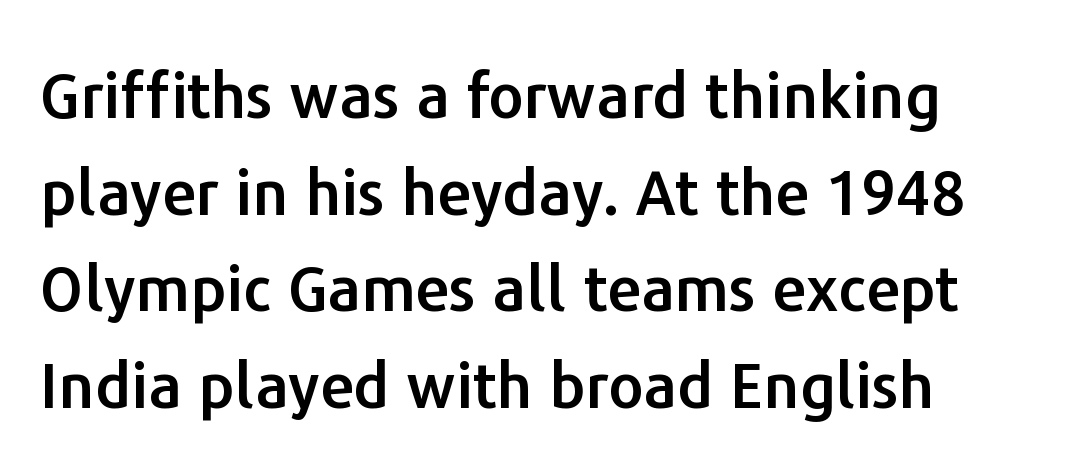
The image shows 62 px sans-serif type, upright; set normal line spacing (1.56x), normal letter spacing, not underlined; low stroke contrast and a medium x-height.
